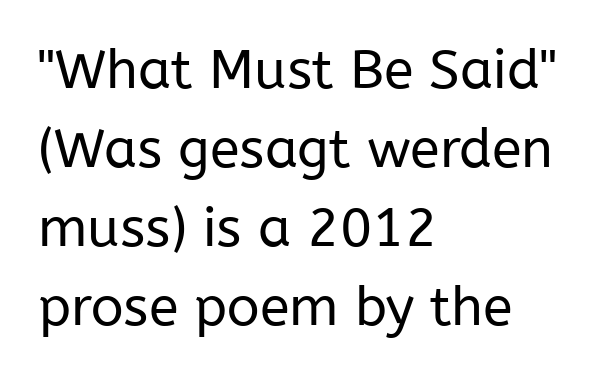
The text was rendered using a sans face with plain stroke endings. The gap between lines stays unmarked. Horizontal alignment here is leftward, the default for most running prose. Tall strokes in this sample are plumb rather than angled.
